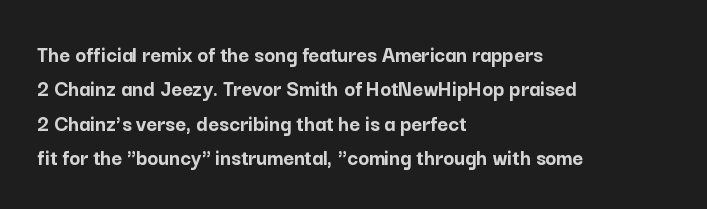
{"italic": "no", "bold": "yes", "underline": "no", "align": "left", "line_spacing": "normal", "line_spacing_ratio": 1.49, "letter_spacing": "normal", "letter_spacing_em": 0.0, "glyph_px": 23}
